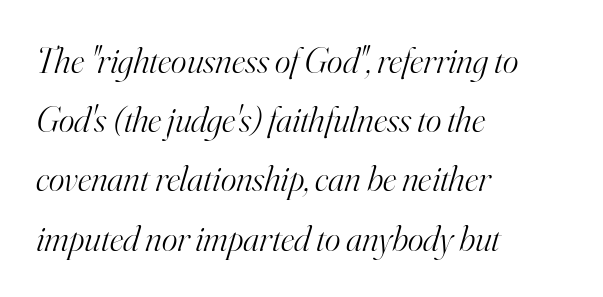
Q: Is the text bold? A: No.
Q: Is the text italic (slanted)? A: Yes, it leans right by about 16 degrees.
Q: Is the typeface a serif or a sans-serif typeface? A: Serif.
Q: Is the text underlined? A: No.
Q: How is the paragraph aligned? A: Left-aligned.
Q: Is the spacing between letters normal or unusually wide? A: Normal.
Q: Is the spacing between lines tight, normal or loose? A: Normal.
Q: Width (condensed, normal, or wide)? A: Normal.
Q: Stroke contrast? A: High.
Q: x-height? A: Small.
Q: Monospaced? A: No.
